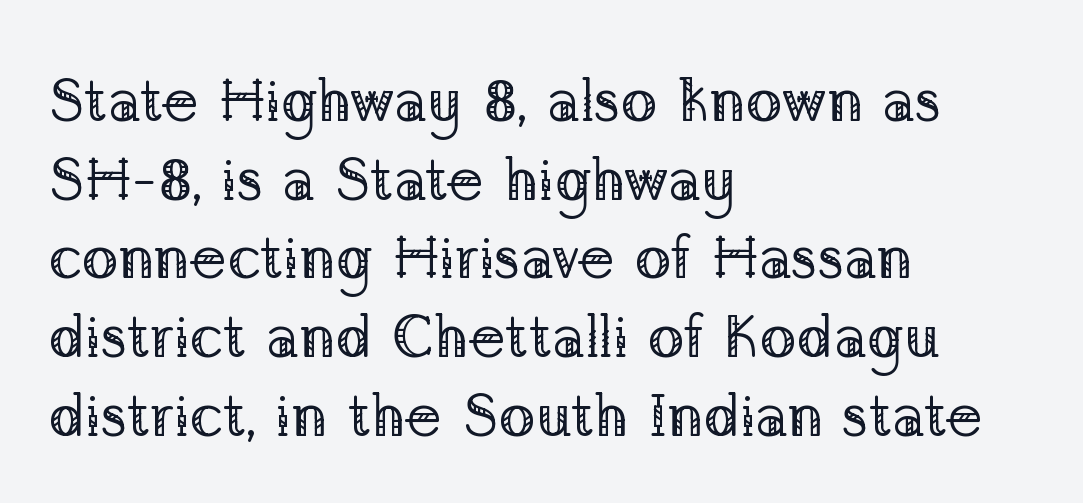
The image shows 61 px regular-weight serif type, upright; set left-aligned, normal line spacing (1.29x), normal letter spacing, not underlined; low stroke contrast and a medium x-height.
